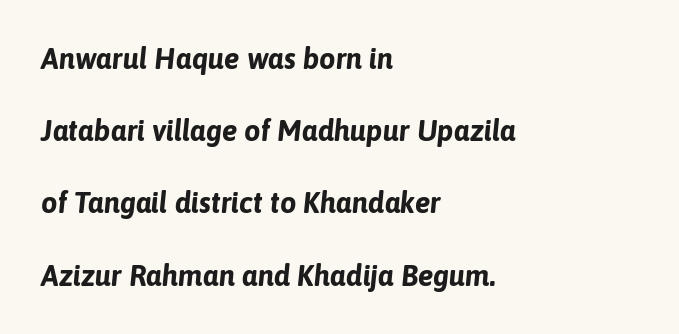
{"italic": "yes", "lean": "right", "slant_degrees": 6, "bold": "yes", "weight": "bold", "width": "normal", "stroke_contrast": "low", "x_height": "medium", "monospaced": "no", "underline": "no", "align": "left", "line_spacing": "loose", "line_spacing_ratio": 2.49, "letter_spacing": "normal", "letter_spacing_em": 0.0, "glyph_px": 29}
